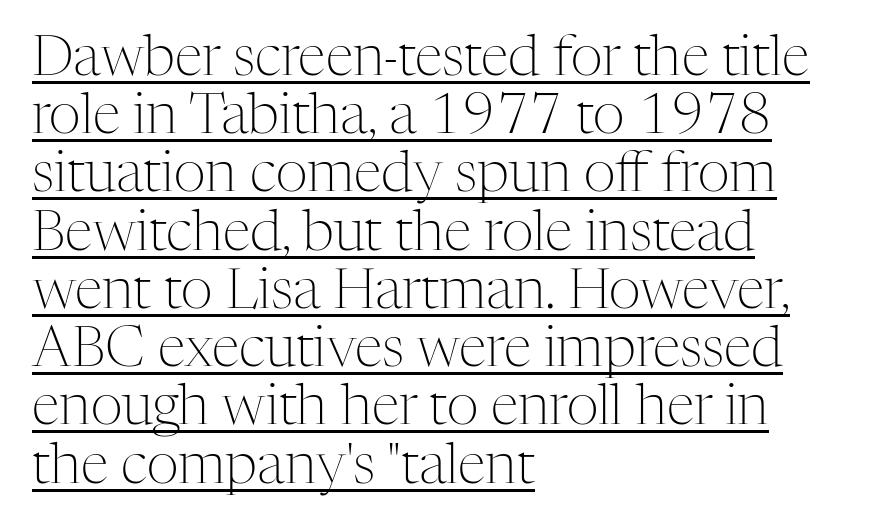
The image shows 56 px light serif type, upright; set left-aligned, tight line spacing (1.04x), normal letter spacing, underlined; medium stroke contrast and a medium x-height.
